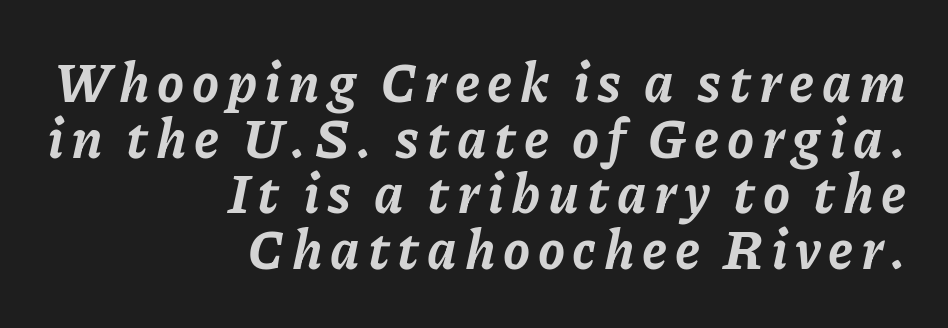
Q: Is the text bold? A: Yes.
Q: Is the text italic (slanted)? A: Yes, it leans right by about 11 degrees.
Q: Is the text underlined? A: No.
Q: How is the paragraph aligned? A: Right-aligned.
Q: Is the spacing between lines tight, normal or loose? A: Tight.
Q: Width (condensed, normal, or wide)? A: Normal.
Q: Stroke contrast? A: Low.
Q: x-height? A: Medium.
Q: Monospaced? A: No.
